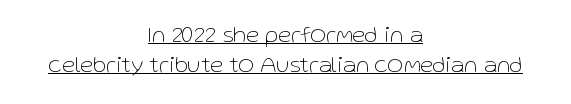
You can see a thin bar hugging the bottom of the glyphs. Rendered with straight, roman letterforms. Leftover space on each line is divided equally before and after the words. Stems and bowls with no extra thickness — not bold. The block of text has a typical density, with ordinary space between rows. Compared with typical body copy, the letter spacing here is the same.
